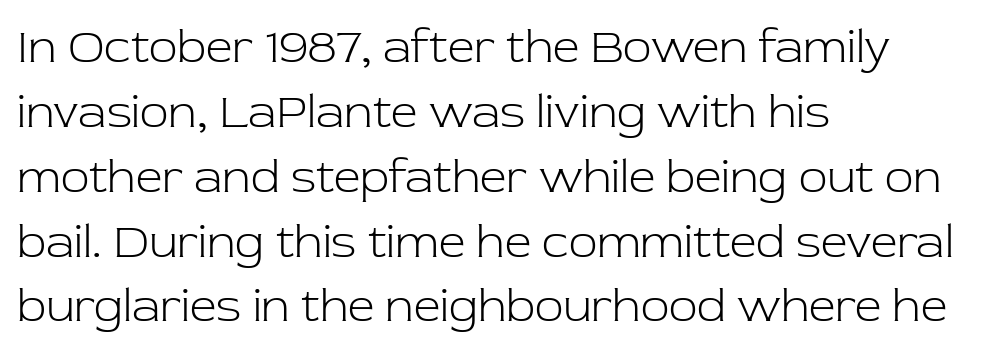
{"serif": "yes", "italic": "no", "bold": "no", "weight": "light", "width": "normal", "stroke_contrast": "low", "x_height": "medium", "monospaced": "no", "underline": "no", "align": "left", "line_spacing": "normal", "line_spacing_ratio": 1.38, "letter_spacing": "normal", "letter_spacing_em": 0.0, "glyph_px": 47}
